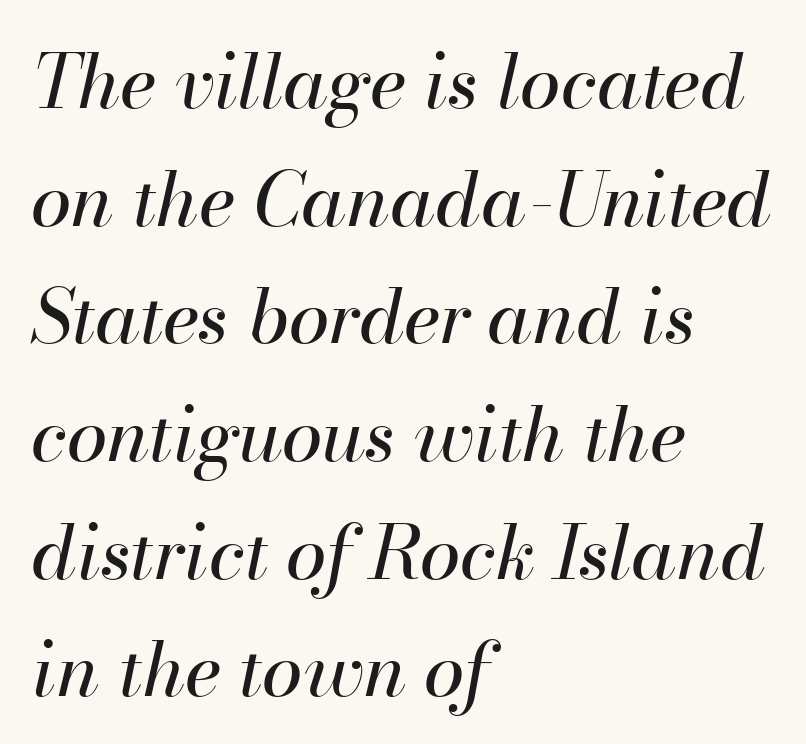
The image shows 74 px regular-weight type, italic (leaning right); set left-aligned, normal line spacing (1.59x), normal letter spacing, not underlined; high stroke contrast and a small x-height.
